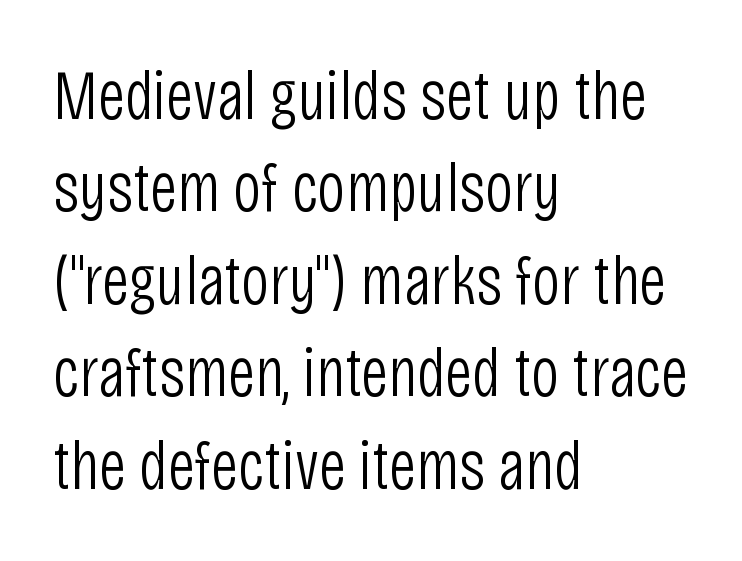
The image shows 70 px light, condensed sans-serif type, upright; set left-aligned, normal line spacing (1.32x), normal letter spacing, not underlined; low stroke contrast and a large x-height.
